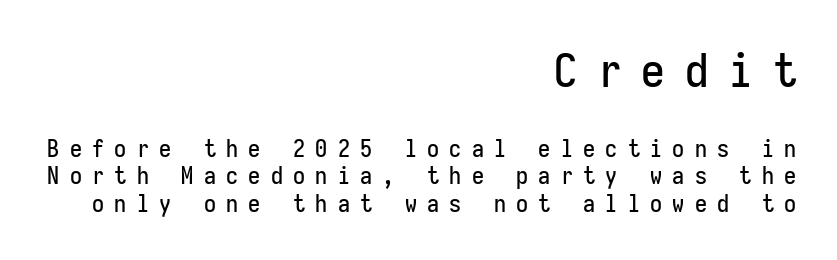
{"serif": "no", "italic": "no", "width": "condensed", "stroke_contrast": "low", "x_height": "medium", "monospaced": "yes", "underline": "no", "align": "right", "line_spacing": "tight", "line_spacing_ratio": 1.15, "letter_spacing": "wide", "letter_spacing_em": 0.43, "larger_block": "first", "size_ratio": 1.96, "glyph_px": 47}
